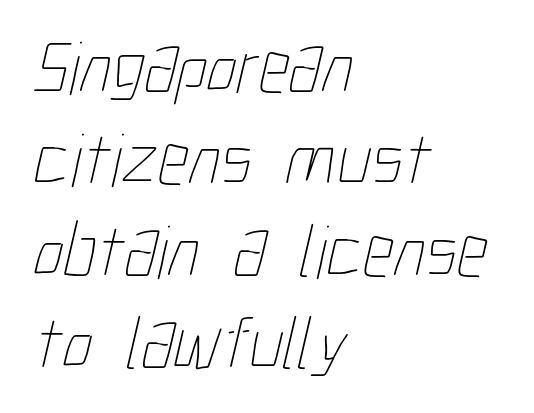
Q: Is the text bold? A: No.
Q: Is the text underlined? A: No.
Q: How is the paragraph aligned? A: Left-aligned.
Q: Is the spacing between letters normal or unusually wide? A: Normal.
Q: Width (condensed, normal, or wide)? A: Condensed.
Q: Stroke contrast? A: Low.
Q: x-height? A: Medium.
Q: Monospaced? A: No.
